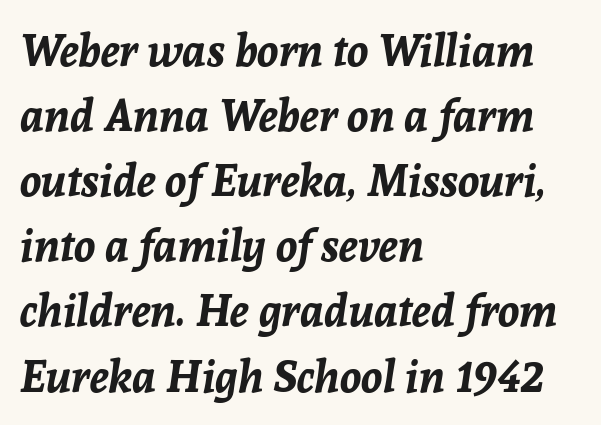
Regarding leading, the lines here are spaced in the standard way. I'd describe the lettering as bold — thick and assertive. Designer's note — italics engaged. Standard letterfit; no display-style spreading of the glyphs. Each line starts at the same left margin while the right side varies.
